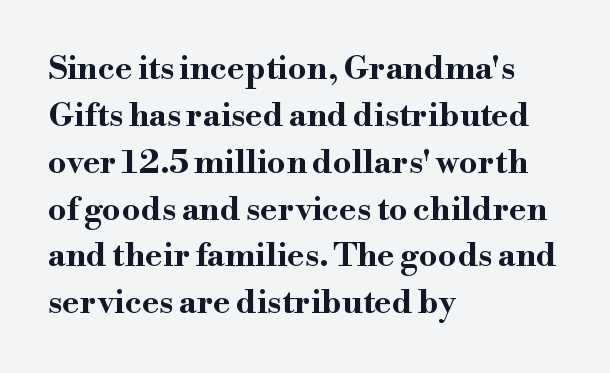
The image shows 33 px bold, wide serif type, upright; set left-aligned, normal line spacing (1.42x), normal letter spacing, not underlined; high stroke contrast and a small x-height.
